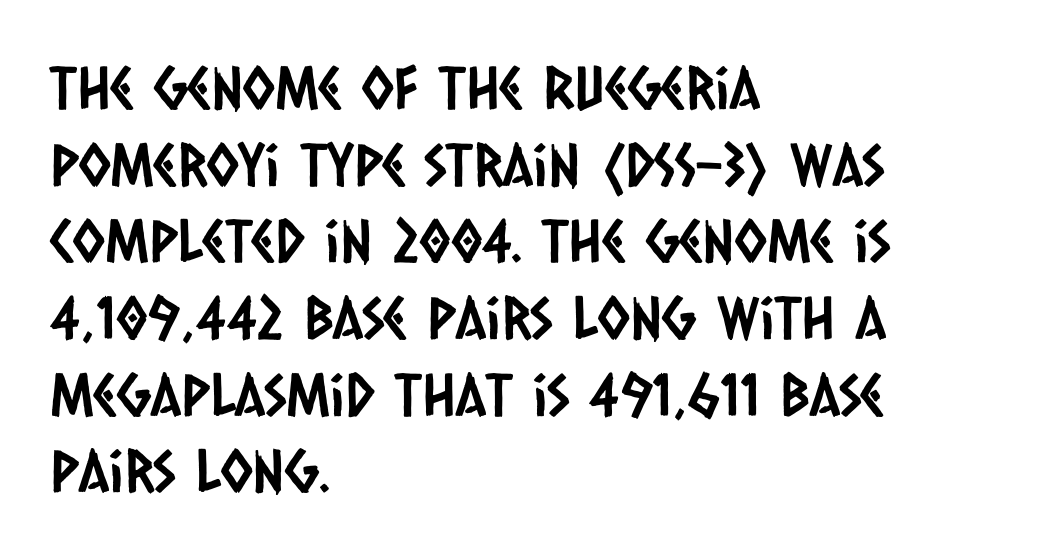
The image shows 59 px condensed sans-serif type; set left-aligned, normal line spacing (1.3x), normal letter spacing, not underlined; low stroke contrast and a large x-height.
